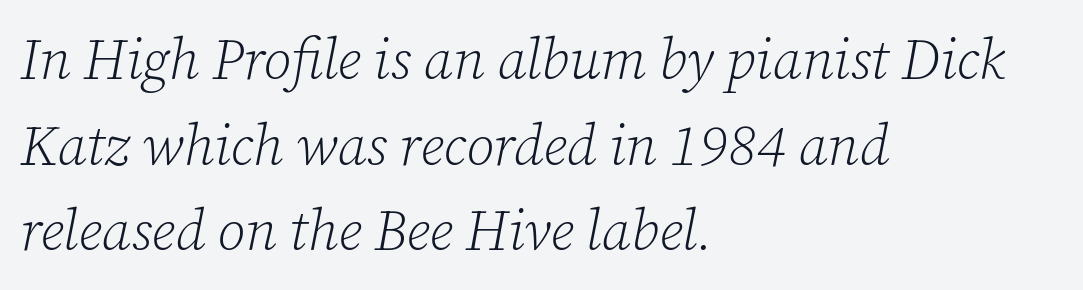
The image shows 56 px light serif type, italic (leaning right); set left-aligned, normal line spacing (1.53x), normal letter spacing, not underlined; low stroke contrast and a medium x-height.
